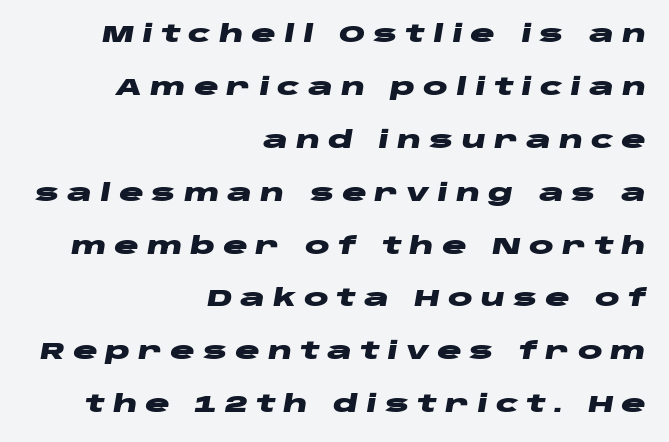
{"italic": "yes", "lean": "right", "slant_degrees": 10, "bold": "yes", "underline": "no", "align": "right", "line_spacing": "loose", "line_spacing_ratio": 2.3, "letter_spacing": "wide", "letter_spacing_em": 0.34, "glyph_px": 23}
